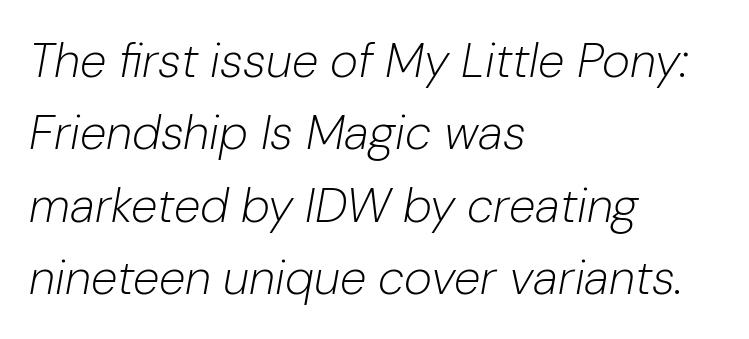
{"italic": "yes", "lean": "right", "slant_degrees": 10, "bold": "no", "weight": "light", "width": "normal", "stroke_contrast": "low", "x_height": "medium", "monospaced": "no", "underline": "no", "align": "left", "line_spacing": "normal", "line_spacing_ratio": 1.51, "letter_spacing": "normal", "letter_spacing_em": 0.0, "glyph_px": 48}
